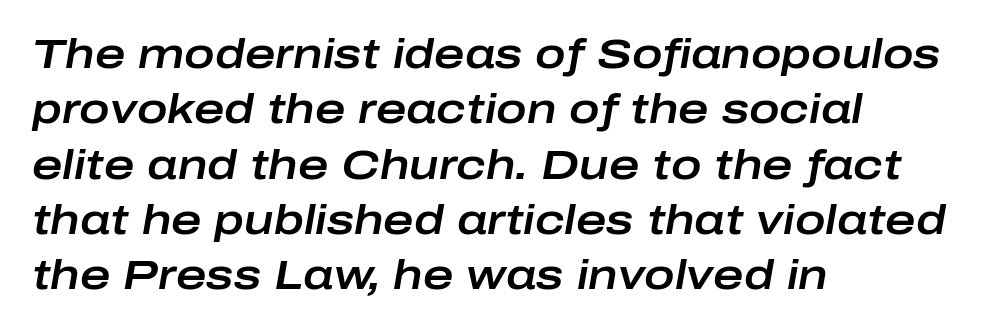
Q: Is the text italic (slanted)? A: Yes, it leans right by about 10 degrees.
Q: Is the text underlined? A: No.
Q: How is the paragraph aligned? A: Left-aligned.
Q: Is the spacing between letters normal or unusually wide? A: Normal.
Q: Is the spacing between lines tight, normal or loose? A: Normal.
Q: Width (condensed, normal, or wide)? A: Wide.
Q: Stroke contrast? A: Low.
Q: x-height? A: Medium.
Q: Monospaced? A: No.
